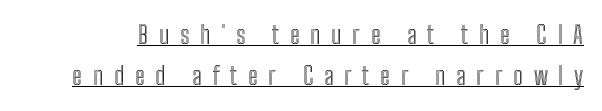
{"italic": "no", "underline": "yes", "line_spacing": "normal", "line_spacing_ratio": 1.65, "letter_spacing": "wide", "letter_spacing_em": 0.43, "glyph_px": 25}
